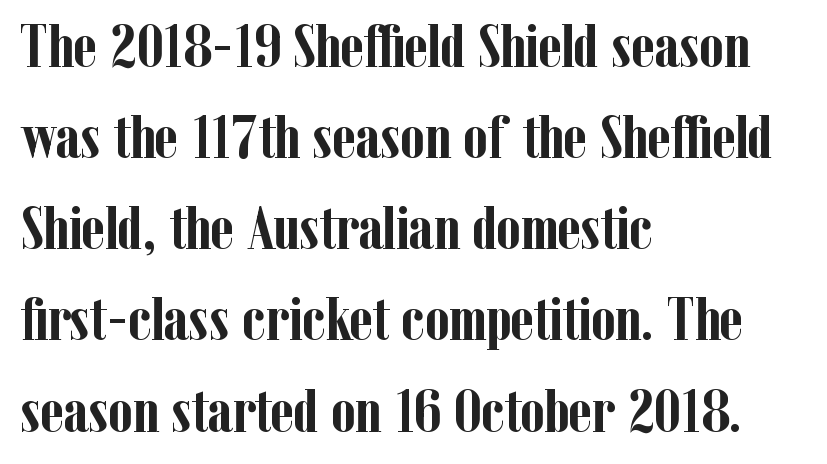
The image shows 62 px semibold, condensed serif type, upright; set left-aligned, normal line spacing (1.47x), normal letter spacing, not underlined; low stroke contrast and a medium x-height.
